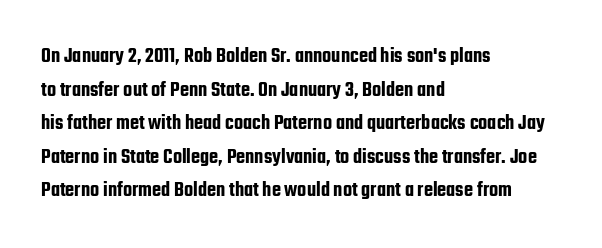
Q: Is the text italic (slanted)? A: No, it is upright.
Q: Is the text underlined? A: No.
Q: How is the paragraph aligned? A: Left-aligned.
Q: Is the spacing between letters normal or unusually wide? A: Normal.
Q: Is the spacing between lines tight, normal or loose? A: Normal.
